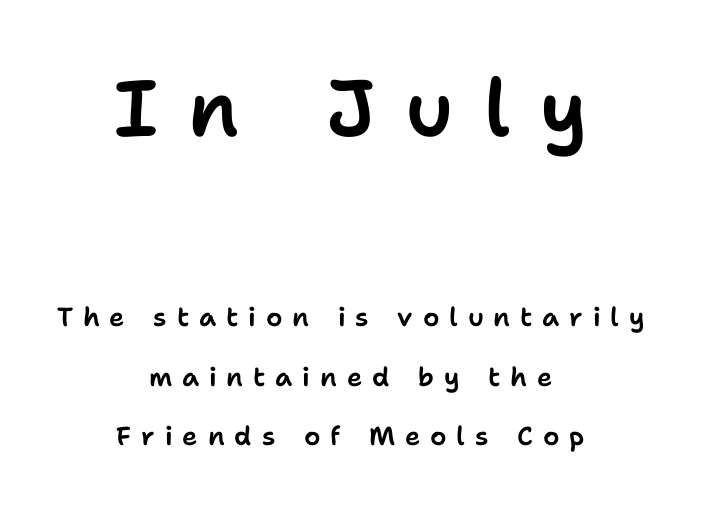
The image shows 79 px sans-serif type, upright; set centered, loose line spacing (2.29x), unusually wide letter spacing (+0.38 em), not underlined; the first (top) block is 3.04x larger; low stroke contrast and a medium x-height.
